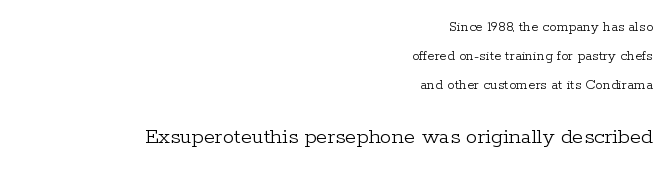
Weight: regular or lighter. The baseline area is clear. The compositor pushed each line to the right boundary. Is the lower block the larger one? Yes — the lower block carries the bigger type. Honestly, the rows look like they've been pulled way apart.
